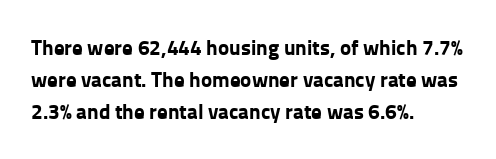
The image shows 21 px bold type, upright; set left-aligned, normal line spacing (1.52x), normal letter spacing, not underlined.
